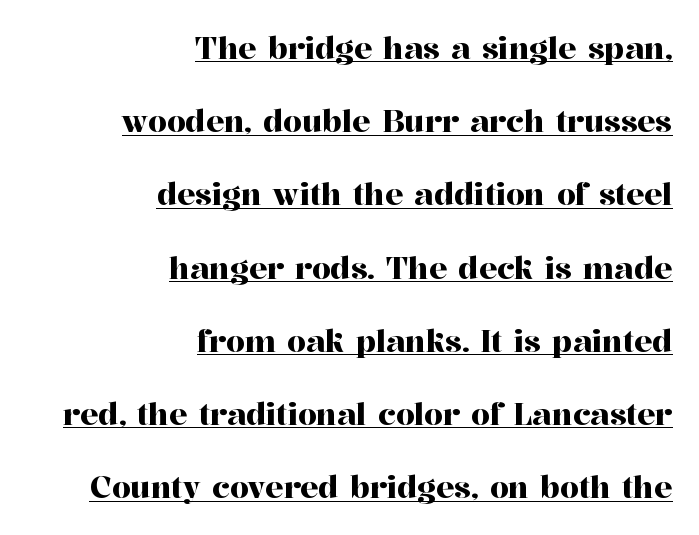
The image shows 30 px serif type, upright; set right-aligned, loose line spacing (2.44x), normal letter spacing, underlined; high stroke contrast and a medium x-height.
